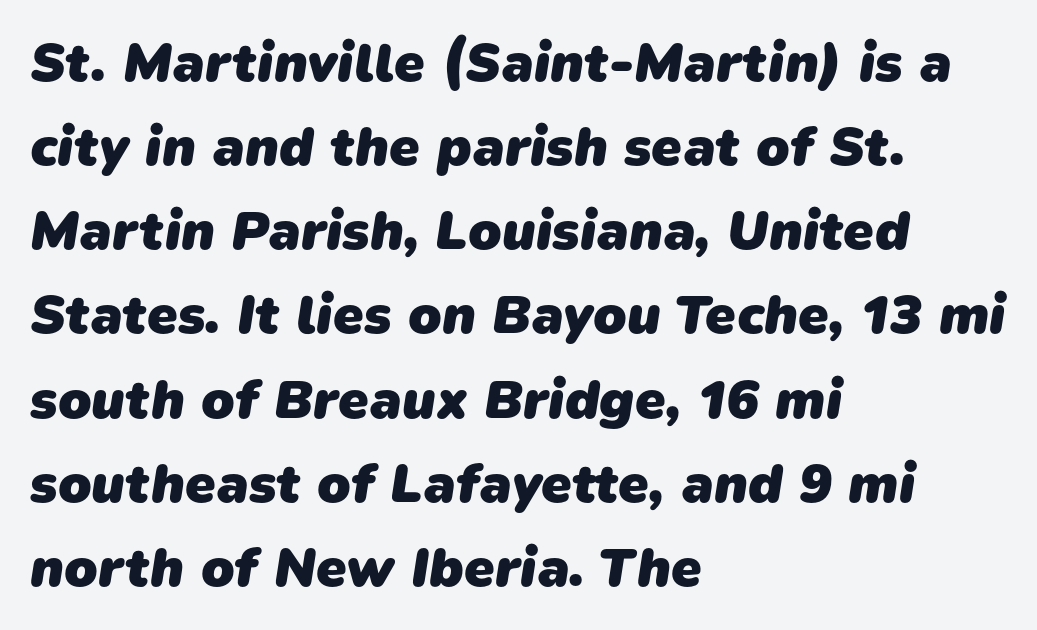
The image shows 55 px heavy sans-serif type; set left-aligned, normal line spacing (1.53x), normal letter spacing, not underlined; low stroke contrast and a medium x-height.
